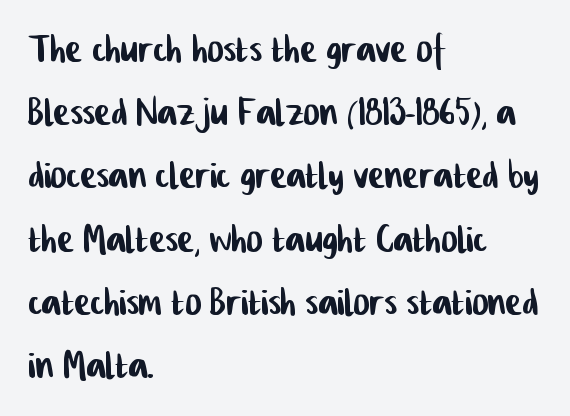
Any mark beneath the type? The region is blank. The face used here is rendered with its standard letterfit. You can tell from the bare stems that sans-serif type was used. This sample is left-justified, so line endings fall wherever the words run out.
